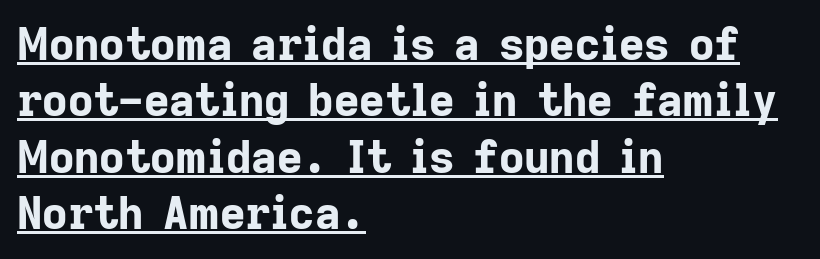
The image shows 44 px bold sans-serif type, upright; set left-aligned, normal line spacing (1.28x), normal letter spacing, underlined; low stroke contrast and a medium x-height.
